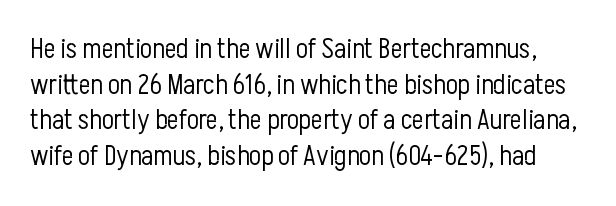
Q: Is the text bold? A: No.
Q: Is the text italic (slanted)? A: No, it is upright.
Q: Is the typeface a serif or a sans-serif typeface? A: Sans-serif.
Q: Is the text underlined? A: No.
Q: Is the spacing between letters normal or unusually wide? A: Normal.
Q: Is the spacing between lines tight, normal or loose? A: Normal.
Q: Width (condensed, normal, or wide)? A: Condensed.
Q: Stroke contrast? A: Low.
Q: x-height? A: Medium.
Q: Monospaced? A: No.
